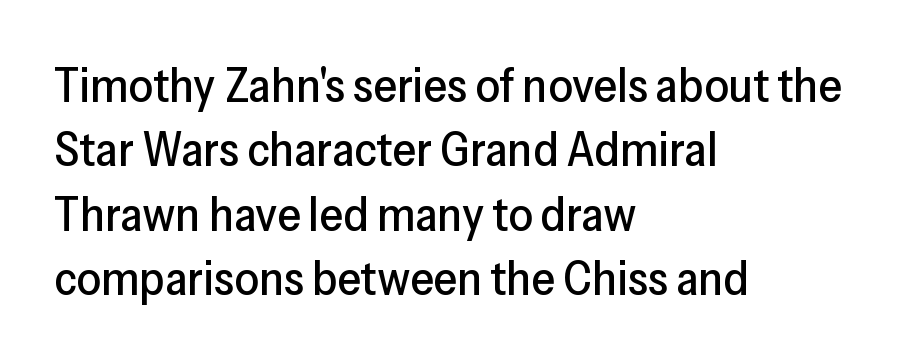
The image shows 48 px sans-serif type, upright; set left-aligned, normal line spacing (1.34x), normal letter spacing, not underlined; low stroke contrast and a medium x-height.
